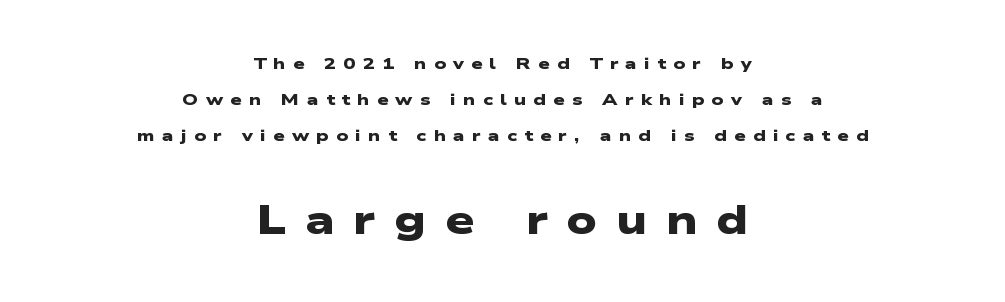
Successive baselines arrive slowly, with a big drop between each. The face used here is proportionally spaced, like ordinary book or web type. Beneath every word, the page is bare. The characters display no serif detailing; their extremities are plain.
